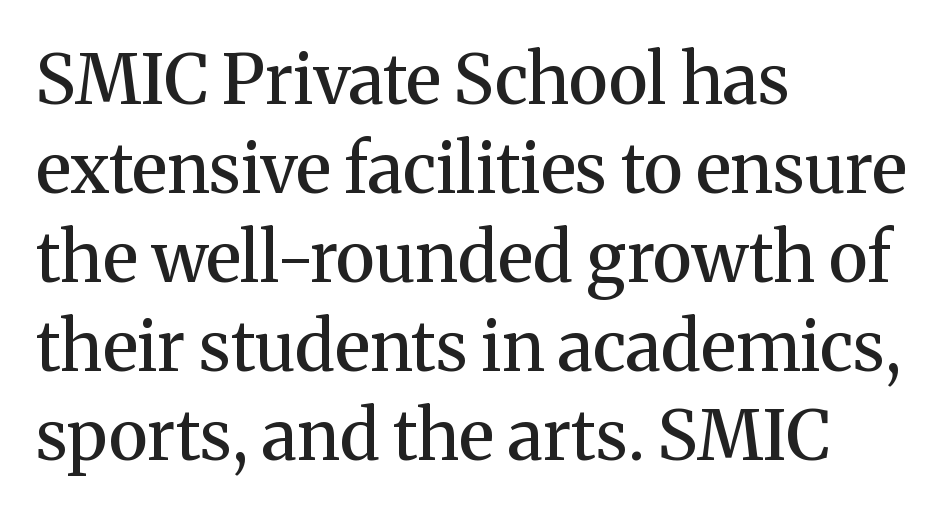
The image shows 69 px semibold serif type, upright; set left-aligned, normal line spacing (1.29x), normal letter spacing, not underlined; medium stroke contrast and a medium x-height.
